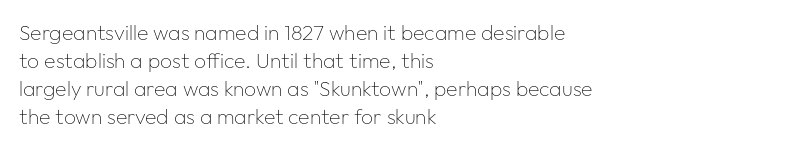
Visually the block forms a straight wall on the left and a jagged coastline on the right. Style check: upright. Bold? No — there's no thickening of the strokes. Notice how descenders clear the ascenders below comfortably — that's standard leading. Each word holds together tightly as a unit, with standard inter-letter gaps.
